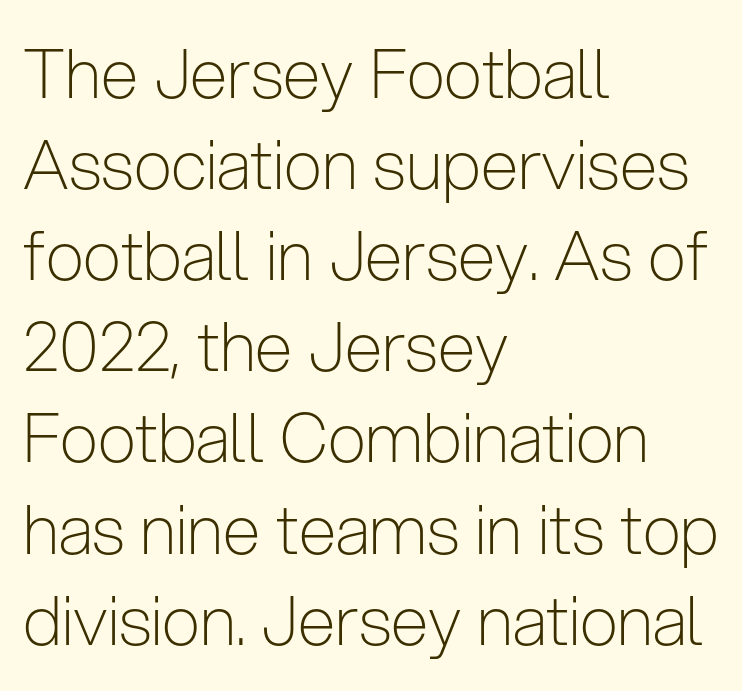
{"serif": "no", "italic": "no", "bold": "no", "weight": "light", "width": "condensed", "stroke_contrast": "low", "x_height": "medium", "monospaced": "no", "underline": "no", "align": "left", "line_spacing": "normal", "line_spacing_ratio": 1.34, "letter_spacing": "normal", "letter_spacing_em": 0.0, "glyph_px": 68}
